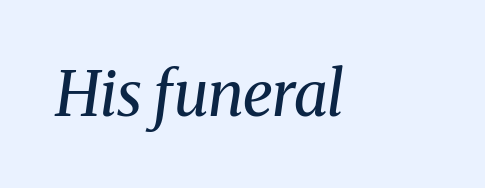
Is this a heavy cut? Hardly; it is regular or lighter. Check the space under the baseline: it is left empty. The rendering applies a slant to the glyphs. This sample uses plain, unmodified letter spacing.
